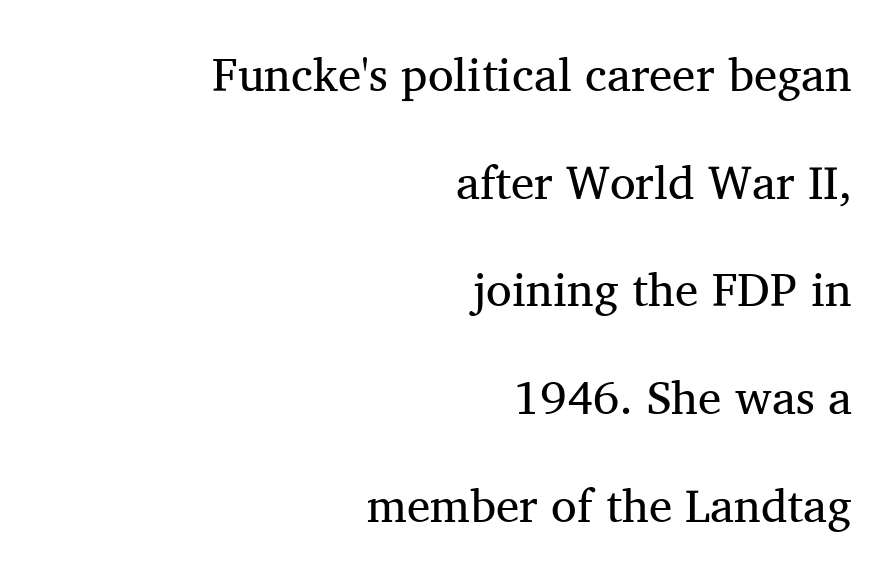
{"serif": "yes", "italic": "no", "bold": "no", "weight": "regular", "width": "normal", "stroke_contrast": "medium", "x_height": "medium", "monospaced": "no", "underline": "no", "align": "right", "line_spacing": "loose", "line_spacing_ratio": 2.29, "letter_spacing": "normal", "letter_spacing_em": 0.0, "glyph_px": 47}
